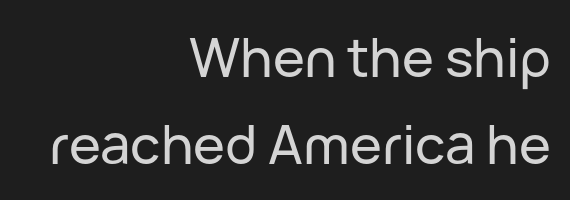
Q: Is the text italic (slanted)? A: No, it is upright.
Q: Is the typeface a serif or a sans-serif typeface? A: Sans-serif.
Q: Is the text underlined? A: No.
Q: How is the paragraph aligned? A: Right-aligned.
Q: Is the spacing between letters normal or unusually wide? A: Normal.
Q: Is the spacing between lines tight, normal or loose? A: Normal.
Q: Width (condensed, normal, or wide)? A: Normal.
Q: Stroke contrast? A: Low.
Q: x-height? A: Medium.
Q: Monospaced? A: No.
